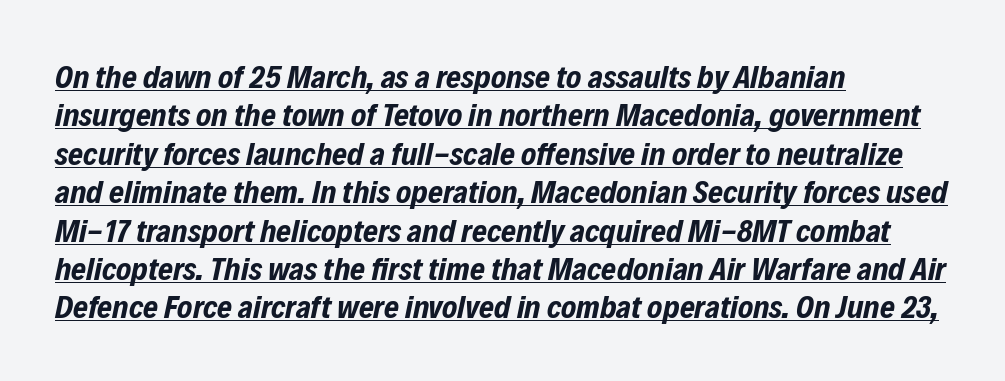
The image shows 32 px bold, condensed type, italic (leaning right); set left-aligned, line spacing 1.2x, normal letter spacing, underlined; low stroke contrast and a medium x-height.
